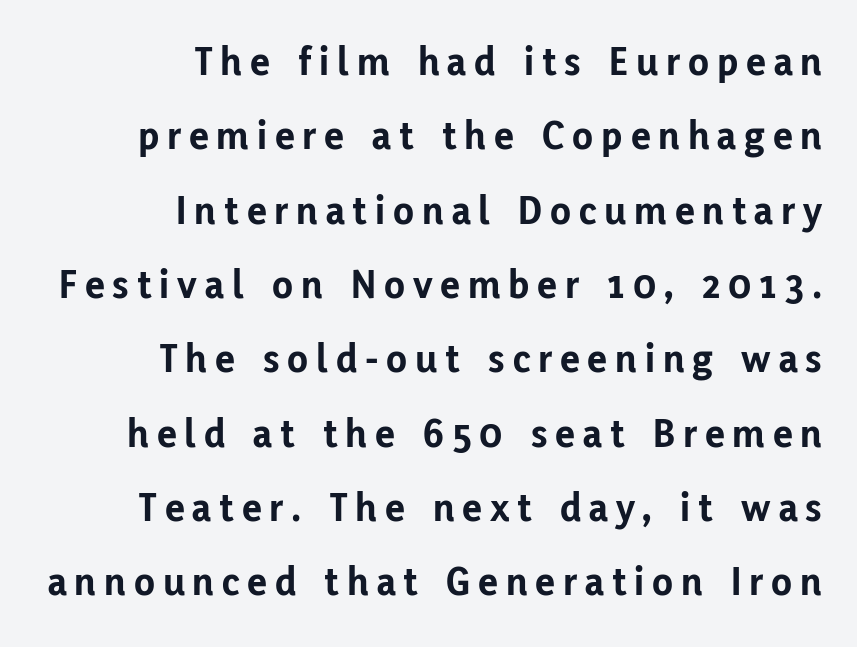
Q: Is the text bold? A: Yes.
Q: Is the text italic (slanted)? A: No, it is upright.
Q: Is the typeface a serif or a sans-serif typeface? A: Sans-serif.
Q: Is the text underlined? A: No.
Q: How is the paragraph aligned? A: Right-aligned.
Q: Width (condensed, normal, or wide)? A: Normal.
Q: Stroke contrast? A: Low.
Q: x-height? A: Medium.
Q: Monospaced? A: No.
